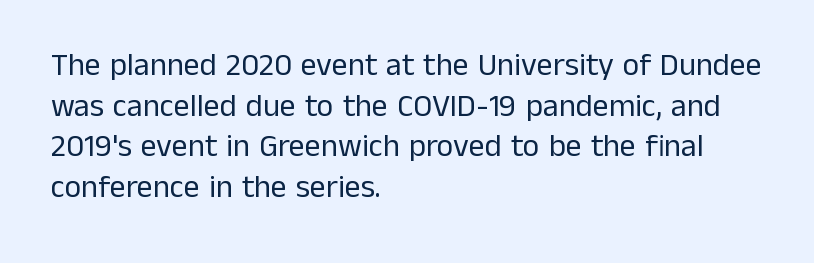
Do the letters lean? They stand straight. These lines are set flush left with a ragged right edge. The typeface has the unassuming heft of standard copy or less. The baseline area is clear. Tracking value appears to be zero — textbook default spacing.
